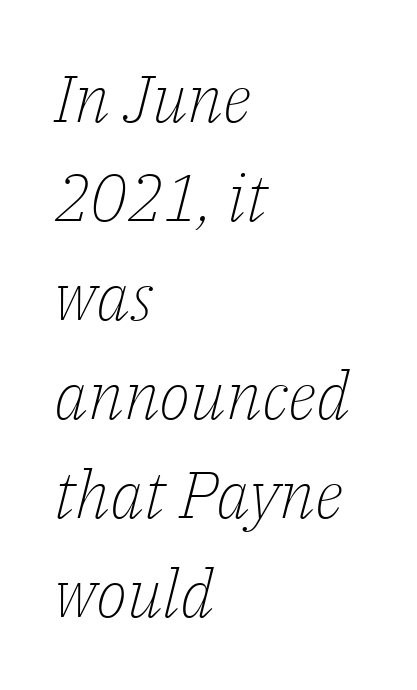
The image shows 66 px light serif type, italic (leaning right); set left-aligned, normal line spacing (1.5x), normal letter spacing, not underlined; low stroke contrast and a medium x-height.
